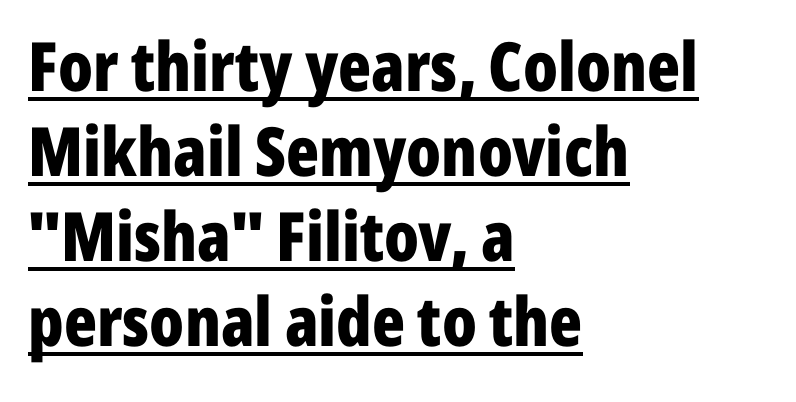
Q: Is the text bold? A: Yes.
Q: Is the text italic (slanted)? A: No, it is upright.
Q: Is the typeface a serif or a sans-serif typeface? A: Sans-serif.
Q: Is the text underlined? A: Yes.
Q: How is the paragraph aligned? A: Left-aligned.
Q: Is the spacing between letters normal or unusually wide? A: Normal.
Q: Is the spacing between lines tight, normal or loose? A: Normal.
Q: Width (condensed, normal, or wide)? A: Condensed.
Q: Stroke contrast? A: Low.
Q: x-height? A: Medium.
Q: Monospaced? A: No.
